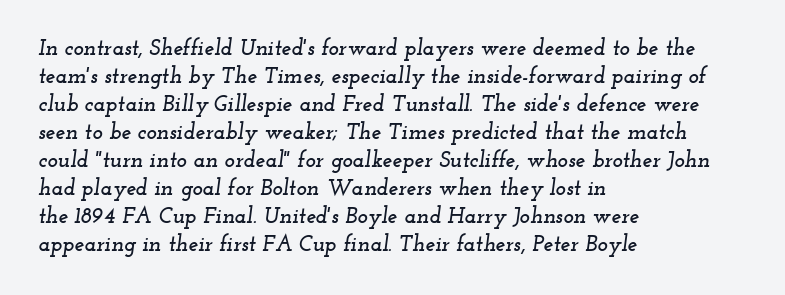
Q: Is the text italic (slanted)? A: Yes, it leans right by about 12 degrees.
Q: Is the text underlined? A: No.
Q: How is the paragraph aligned? A: Left-aligned.
Q: Is the spacing between letters normal or unusually wide? A: Normal.
Q: Is the spacing between lines tight, normal or loose? A: Normal.
